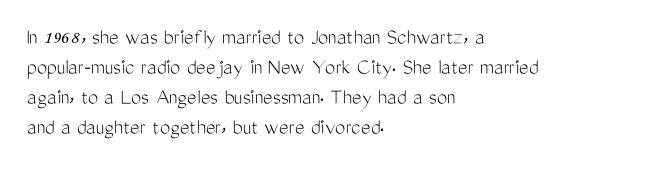
The lines are quadded left. The font sits on the lighter half of the weight spectrum, regular included. Tracking here is standard; glyphs follow each other at the usual distance. Italic? Not at all — the glyphs are vertical. Rule under the text: the space is simply empty.
